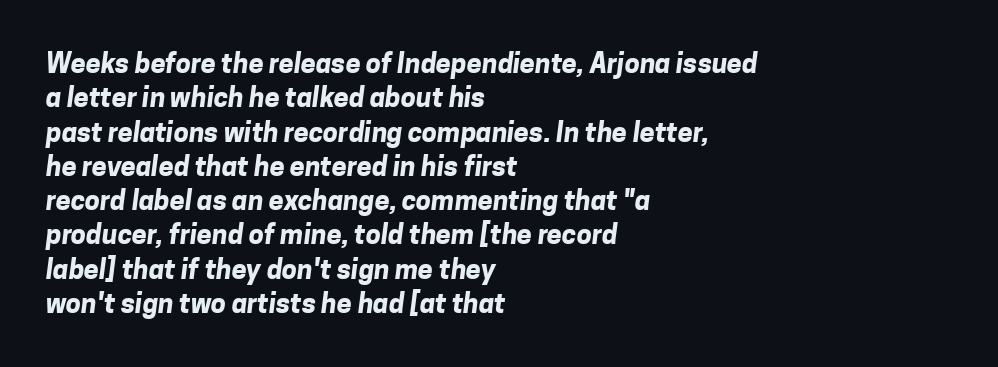
Q: Is the text bold? A: Yes.
Q: Is the text underlined? A: No.
Q: How is the paragraph aligned? A: Left-aligned.
Q: Is the spacing between letters normal or unusually wide? A: Normal.
Q: Is the spacing between lines tight, normal or loose? A: Normal.
